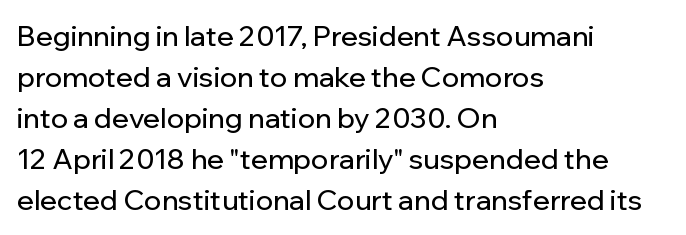
Posture: vertical. This sample has the flowing, uneven cadence of proportional lettering. Honestly, the letter spacing is just normal — you wouldn't notice it. Regular leading. Honestly, there is no underline to notice here at all.
